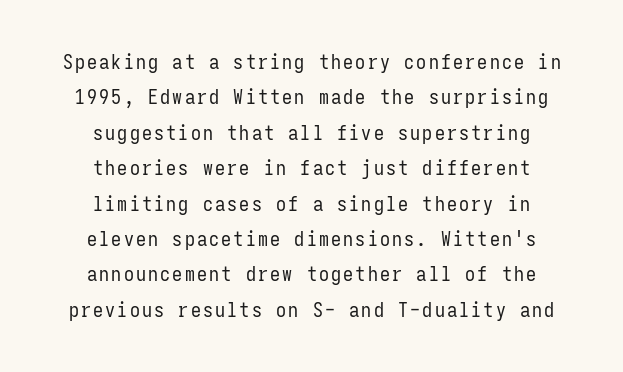
The image shows 20 px text type, upright; set centered, line spacing 1.77x, not underlined.
